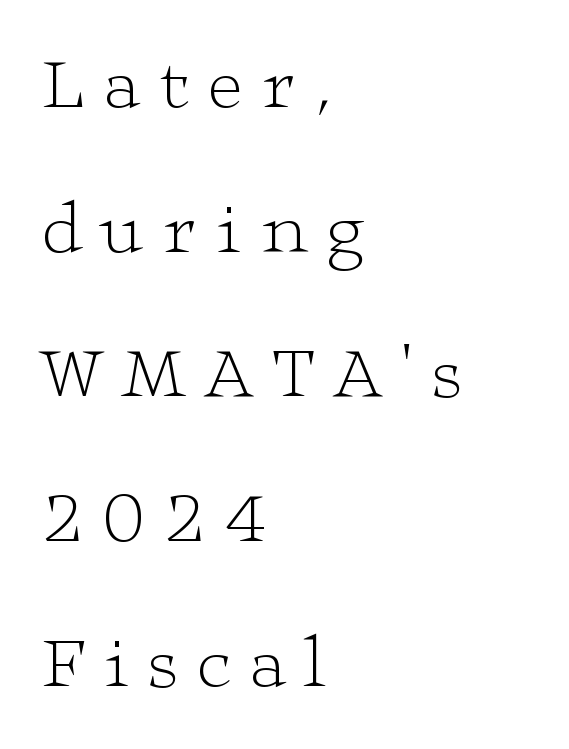
Q: Is the text bold? A: No.
Q: Is the text italic (slanted)? A: No, it is upright.
Q: Is the typeface a serif or a sans-serif typeface? A: Serif.
Q: Is the text underlined? A: No.
Q: How is the paragraph aligned? A: Left-aligned.
Q: Is the spacing between letters normal or unusually wide? A: Unusually wide.
Q: Is the spacing between lines tight, normal or loose? A: Loose.
Q: Width (condensed, normal, or wide)? A: Wide.
Q: Stroke contrast? A: Low.
Q: x-height? A: Medium.
Q: Monospaced? A: No.
